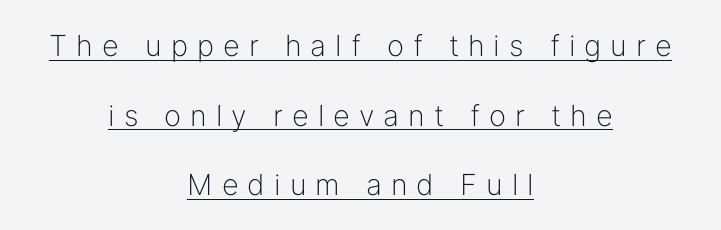
Q: Is the text bold? A: No.
Q: Is the text italic (slanted)? A: No, it is upright.
Q: Is the typeface a serif or a sans-serif typeface? A: Sans-serif.
Q: Is the text underlined? A: Yes.
Q: How is the paragraph aligned? A: Centered.
Q: Is the spacing between letters normal or unusually wide? A: Unusually wide.
Q: Is the spacing between lines tight, normal or loose? A: Loose.
Q: Width (condensed, normal, or wide)? A: Normal.
Q: Stroke contrast? A: Low.
Q: x-height? A: Medium.
Q: Monospaced? A: No.
